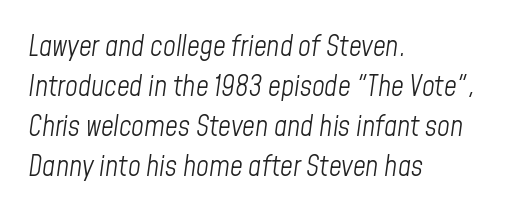
{"italic": "yes", "lean": "right", "slant_degrees": 8, "bold": "no", "weight": "light", "width": "condensed", "stroke_contrast": "low", "x_height": "medium", "monospaced": "no", "underline": "no", "align": "left", "line_spacing": "normal", "line_spacing_ratio": 1.43, "letter_spacing": "normal", "letter_spacing_em": 0.0, "glyph_px": 28}
